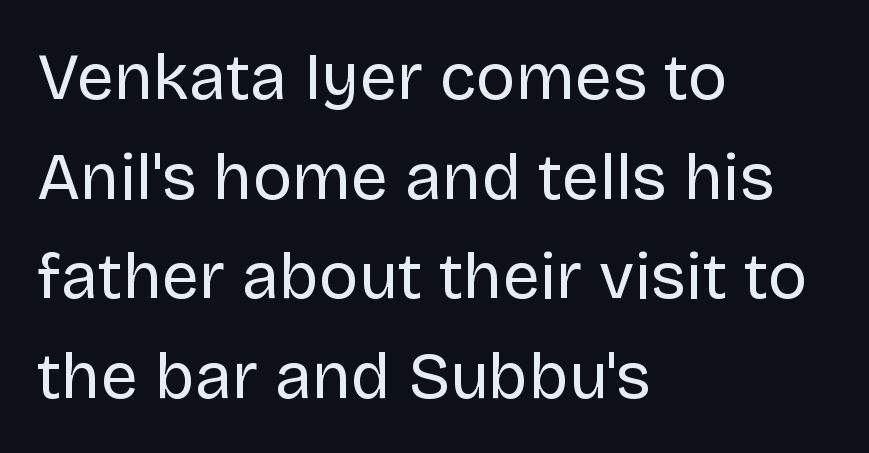
Q: Is the text bold? A: No.
Q: Is the text italic (slanted)? A: No, it is upright.
Q: Is the typeface a serif or a sans-serif typeface? A: Sans-serif.
Q: Is the text underlined? A: No.
Q: How is the paragraph aligned? A: Left-aligned.
Q: Is the spacing between letters normal or unusually wide? A: Normal.
Q: Is the spacing between lines tight, normal or loose? A: Normal.
Q: Width (condensed, normal, or wide)? A: Normal.
Q: Stroke contrast? A: Low.
Q: x-height? A: Large.
Q: Monospaced? A: No.
